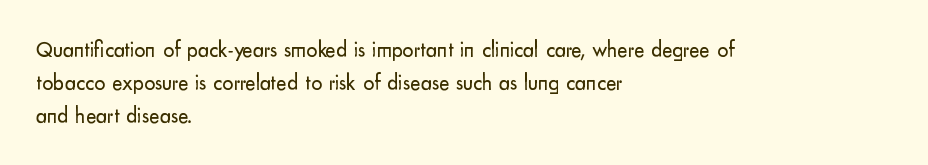
Q: Is the text bold? A: No.
Q: Is the text italic (slanted)? A: No, it is upright.
Q: Is the text underlined? A: No.
Q: How is the paragraph aligned? A: Left-aligned.
Q: Is the spacing between letters normal or unusually wide? A: Normal.
Q: Is the spacing between lines tight, normal or loose? A: Normal.
